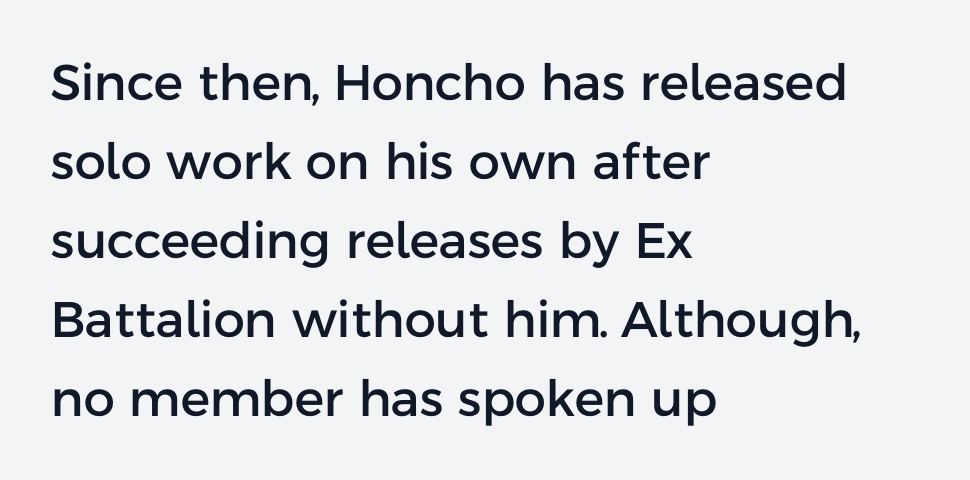
Spacing verdict: proportional, widths tailored to each character. Baseline-to-baseline distance is the conventional proportion of letter height. The ragged edge is on the right, which tells us the setting is flush left. Nobody drew a line under any word here. Classification — sans serif. Characters remain perfectly vertical along every line.
